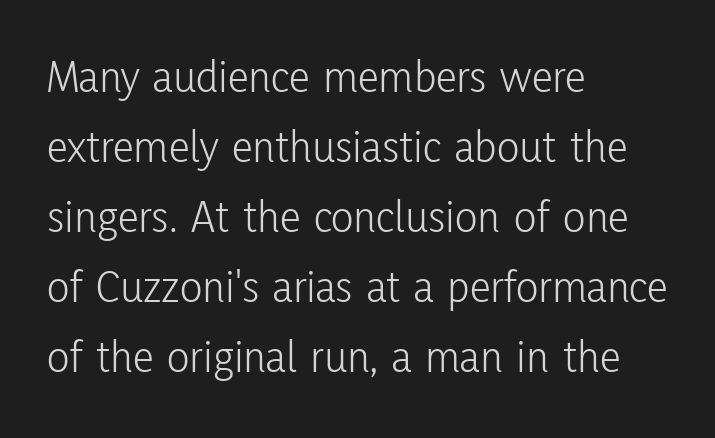
Q: Is the text bold? A: No.
Q: Is the text italic (slanted)? A: No, it is upright.
Q: Is the typeface a serif or a sans-serif typeface? A: Sans-serif.
Q: Is the text underlined? A: No.
Q: How is the paragraph aligned? A: Left-aligned.
Q: Is the spacing between letters normal or unusually wide? A: Normal.
Q: Is the spacing between lines tight, normal or loose? A: Normal.
Q: Width (condensed, normal, or wide)? A: Condensed.
Q: Stroke contrast? A: Low.
Q: x-height? A: Medium.
Q: Monospaced? A: No.
